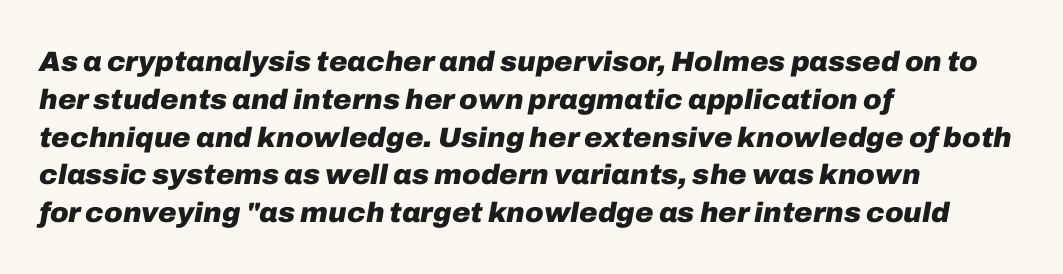
{"italic": "yes", "lean": "right", "slant_degrees": 10, "bold": "yes", "weight": "heavy", "width": "normal", "stroke_contrast": "low", "x_height": "medium", "monospaced": "no", "underline": "no", "align": "left", "line_spacing": "normal", "line_spacing_ratio": 1.35, "letter_spacing": "normal", "letter_spacing_em": 0.0, "glyph_px": 28}
